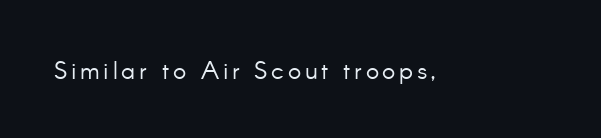
The image shows 25 px text type, upright; set not underlined.
